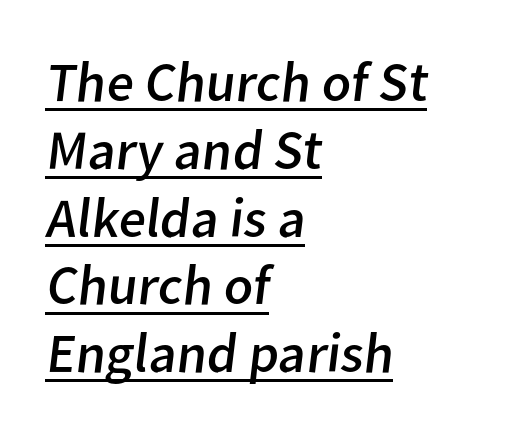
Short note: letters normally spaced. Think of a printed novel: that variable character pitch is what you see here. The designer went with a sans here, leaving each stem footless. Check the space under the baseline: a stroke is drawn there. Weight class: somewhere from thin through regular.
